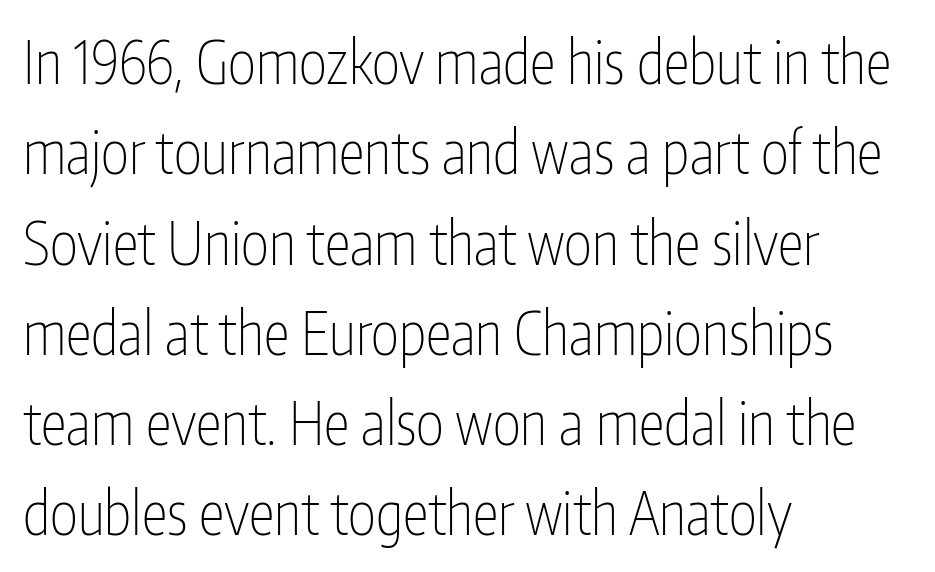
Q: Is the text bold? A: No.
Q: Is the text italic (slanted)? A: No, it is upright.
Q: Is the typeface a serif or a sans-serif typeface? A: Sans-serif.
Q: Is the text underlined? A: No.
Q: How is the paragraph aligned? A: Left-aligned.
Q: Is the spacing between letters normal or unusually wide? A: Normal.
Q: Is the spacing between lines tight, normal or loose? A: Normal.
Q: Width (condensed, normal, or wide)? A: Condensed.
Q: Stroke contrast? A: Low.
Q: x-height? A: Medium.
Q: Monospaced? A: No.
